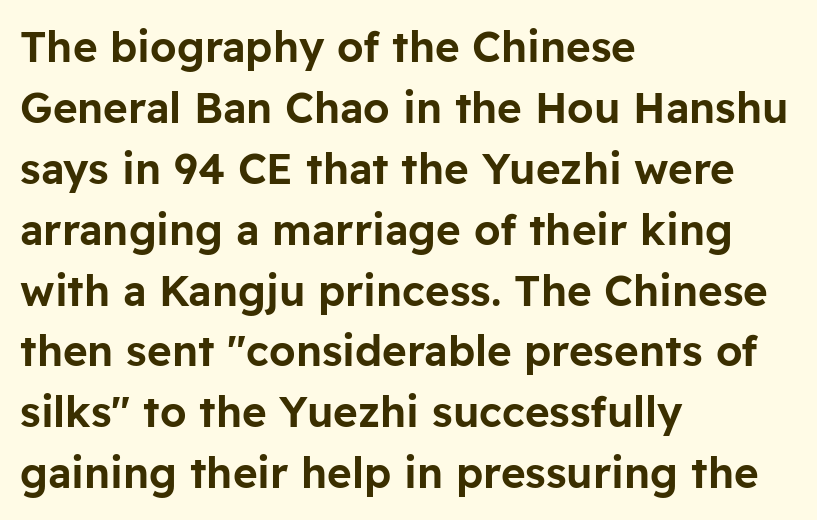
The image shows 42 px sans-serif type, upright; set left-aligned, normal line spacing (1.45x), normal letter spacing, not underlined; low stroke contrast and a medium x-height.
